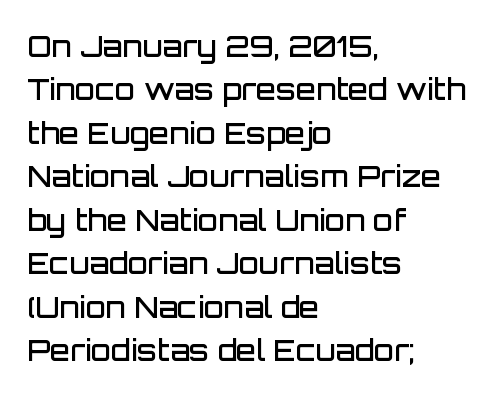
Quick note: underline off. How would I describe the line gaps? Plain and ordinary. In terms of letterform style, serifs are entirely absent. Each letter keeps its own natural width here, so spacing adapts to shape. The face used here is a semibold: visibly heavier than regular, lighter than bold. A student would call this left alignment; a typographer would say flush left, rag right.
